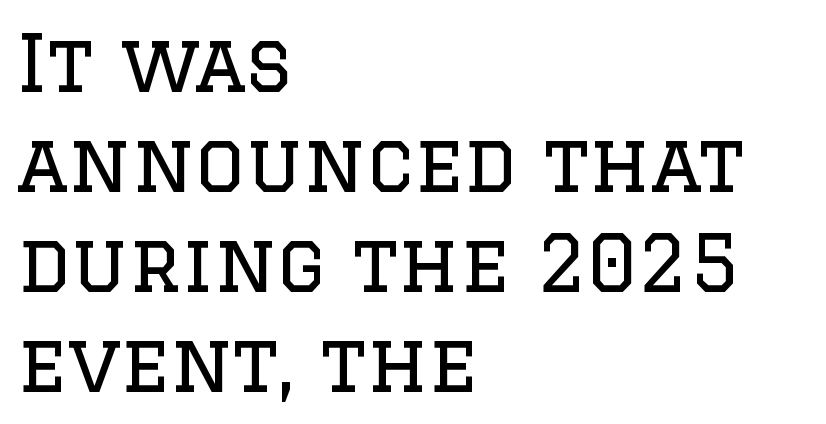
{"serif": "yes", "italic": "no", "bold": "no", "weight": "regular", "width": "normal", "stroke_contrast": "low", "x_height": "large", "monospaced": "no", "underline": "no", "align": "left", "line_spacing": "normal", "line_spacing_ratio": 1.28, "letter_spacing": "normal", "letter_spacing_em": 0.0, "glyph_px": 78}
